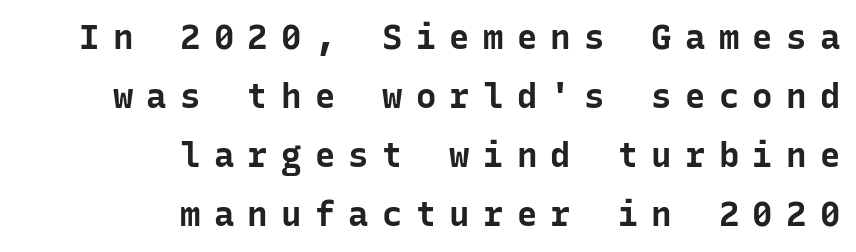
Q: Is the text bold? A: Yes.
Q: Is the text italic (slanted)? A: No, it is upright.
Q: Is the typeface a serif or a sans-serif typeface? A: Sans-serif.
Q: Is the text underlined? A: No.
Q: How is the paragraph aligned? A: Right-aligned.
Q: Is the spacing between letters normal or unusually wide? A: Unusually wide.
Q: Width (condensed, normal, or wide)? A: Normal.
Q: Stroke contrast? A: Low.
Q: x-height? A: Medium.
Q: Monospaced? A: Yes.
